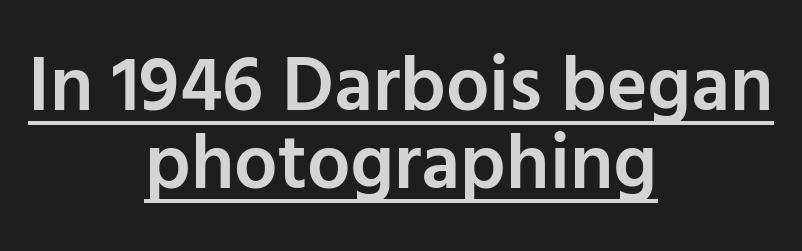
The letterforms sit shoulder to shoulder at normal distance. The characters display no serif detailing; their extremities are plain. Do the characters align in a grid? No, the font is proportional. The sample has been set in demibold, a notch under bold. In CSS terms this would be text-align: center.
